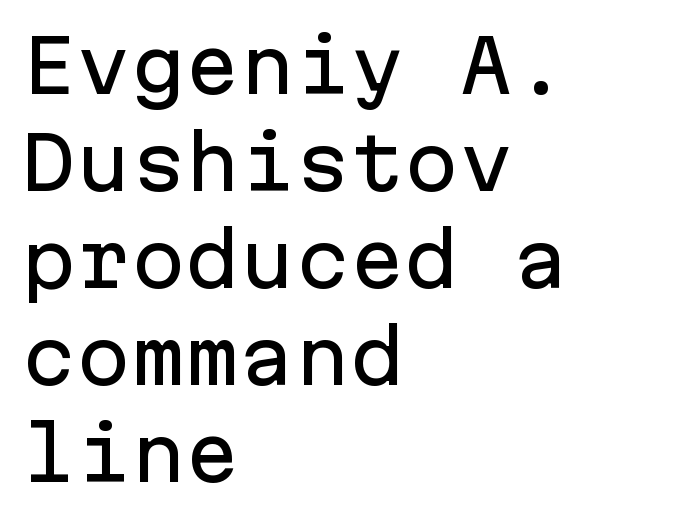
{"serif": "no", "italic": "no", "width": "normal", "stroke_contrast": "low", "x_height": "medium", "monospaced": "yes", "underline": "no", "align": "left", "line_spacing": "normal", "line_spacing_ratio": 1.33, "letter_spacing": "normal", "letter_spacing_em": 0.0, "glyph_px": 73}
